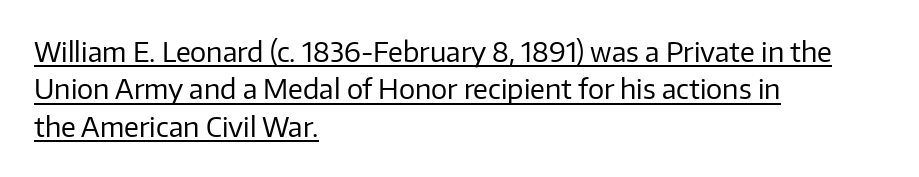
Emphasis is given by a line drawn under the lettering. If you drew a line through each stem, it would be perfectly vertical. Is this a heavy cut? Hardly; it is regular or lighter. The paragraph has a hard left edge and a soft right edge. Summary of vertical rhythm: regular, with standard interline spacing. Inter-character spacing is left at the font's built-in metrics.
